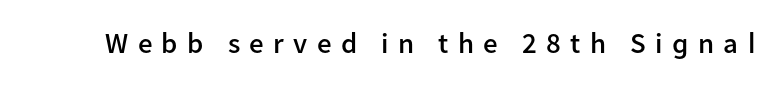
{"serif": "no", "italic": "no", "bold": "semi", "weight": "semibold", "width": "normal", "stroke_contrast": "low", "x_height": "medium", "monospaced": "no", "underline": "no", "letter_spacing": "wide", "letter_spacing_em": 0.32, "glyph_px": 29}
